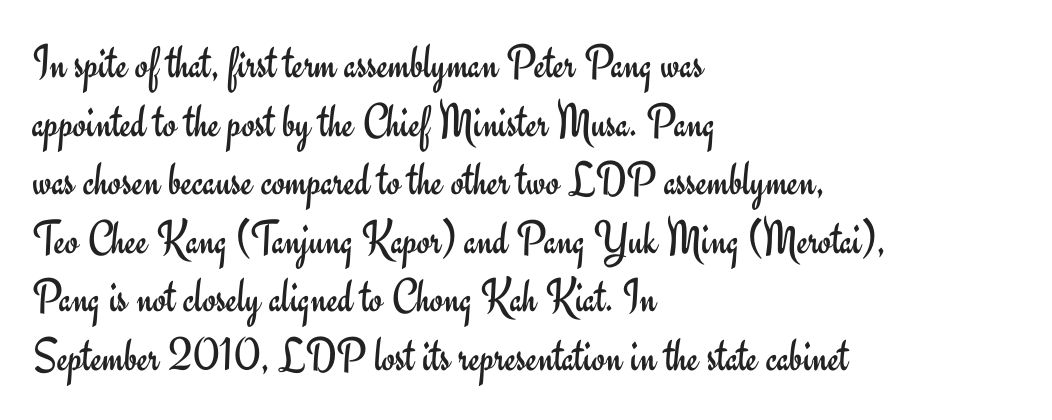
The cut favours lightness, reaching ordinary text weight at its darkest. The lines are quadded left. Does extra space separate the letters? No, they use regular spacing.
